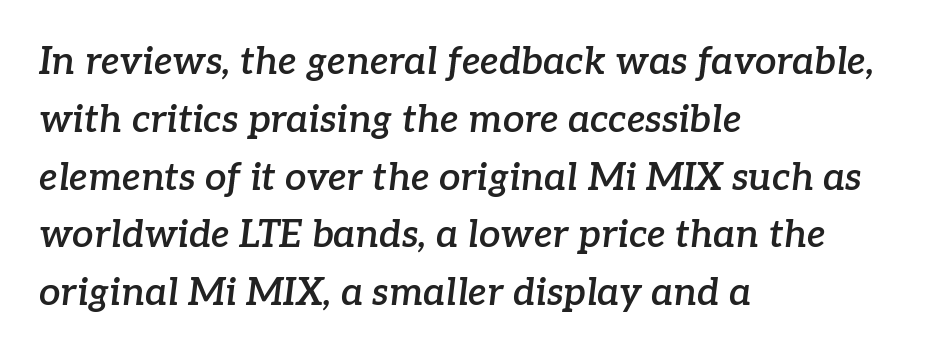
Posture: slanted. To sum up the face: it has serifs. A typesetter would call this zero additional tracking. Typesetter's note: demi weight, one step under bold. Line beginnings align vertically; line endings do not.
